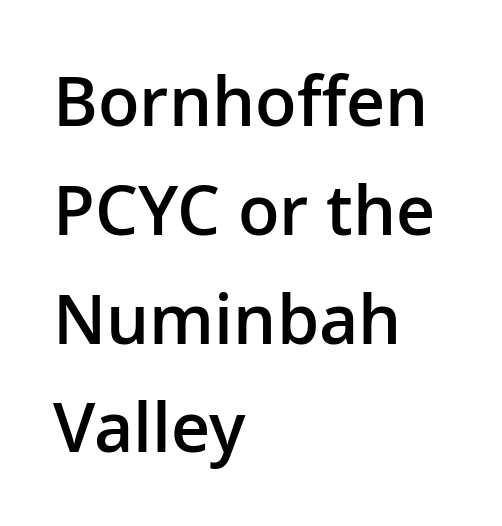
The image shows 68 px semibold sans-serif type, upright; set left-aligned, normal line spacing (1.6x), normal letter spacing, not underlined; low stroke contrast and a medium x-height.
